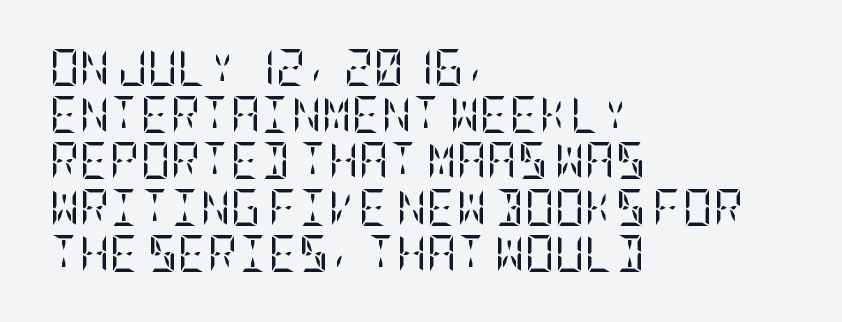
{"serif": "yes", "italic": "no", "bold": "no", "weight": "regular", "width": "condensed", "stroke_contrast": "low", "x_height": "large", "underline": "no", "align": "left", "line_spacing": "normal", "line_spacing_ratio": 1.26, "letter_spacing": "normal", "letter_spacing_em": 0.0, "glyph_px": 37}
